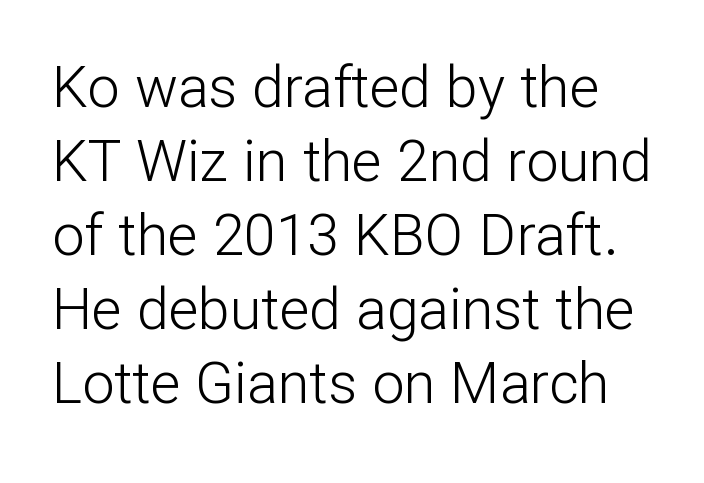
The letters advance in unequal steps, a hallmark of proportional type. Underline: absent. The passage shown stacks its lines at a standard gap. Stroke mass is kept to a normal reading level or below. I'd call this a sans setting — the letters go barefoot. Style check: upright.
